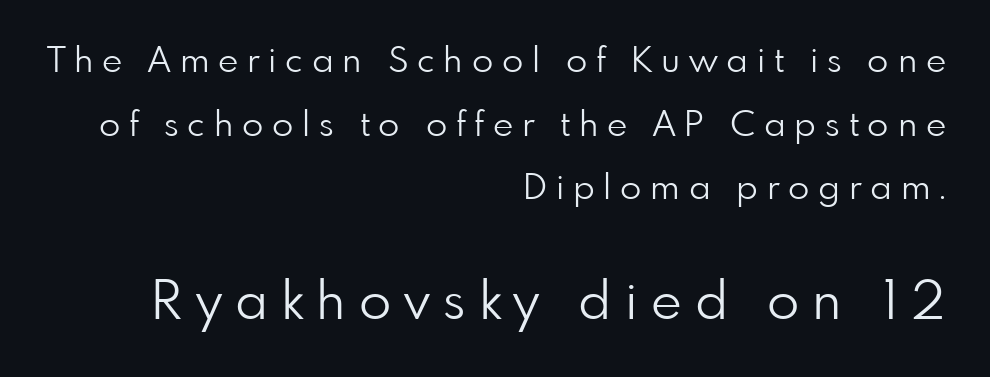
{"serif": "no", "italic": "no", "bold": "no", "weight": "light", "width": "normal", "stroke_contrast": "low", "x_height": "small", "monospaced": "no", "underline": "no", "align": "right", "line_spacing_ratio": 1.82, "letter_spacing": "wide", "letter_spacing_em": 0.25, "larger_block": "second", "size_ratio": 1.51, "glyph_px": 53}
